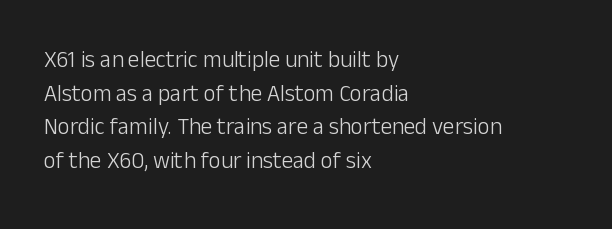
Q: Is the text bold? A: No.
Q: Is the text italic (slanted)? A: No, it is upright.
Q: Is the text underlined? A: No.
Q: How is the paragraph aligned? A: Left-aligned.
Q: Is the spacing between letters normal or unusually wide? A: Normal.
Q: Is the spacing between lines tight, normal or loose? A: Normal.
